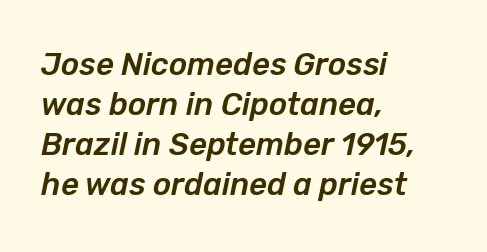
Q: Is the text italic (slanted)? A: Yes, it leans right by about 12 degrees.
Q: Is the text underlined? A: No.
Q: How is the paragraph aligned? A: Left-aligned.
Q: Is the spacing between letters normal or unusually wide? A: Normal.
Q: Is the spacing between lines tight, normal or loose? A: Normal.
Q: Width (condensed, normal, or wide)? A: Normal.
Q: Stroke contrast? A: Low.
Q: x-height? A: Medium.
Q: Monospaced? A: No.
